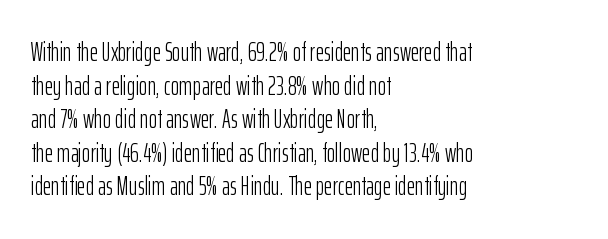
The image shows 26 px text type, upright; set left-aligned, normal line spacing (1.29x), normal letter spacing, not underlined.
